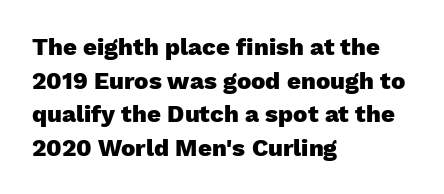
Any mark beneath the type? The region is blank. Regular leading. The face used here is rendered with its standard letterfit. These words are printed bold, with thick strokes throughout. Italic? Not at all — the glyphs are vertical. Left-aligned paragraph, ragged on the right.
